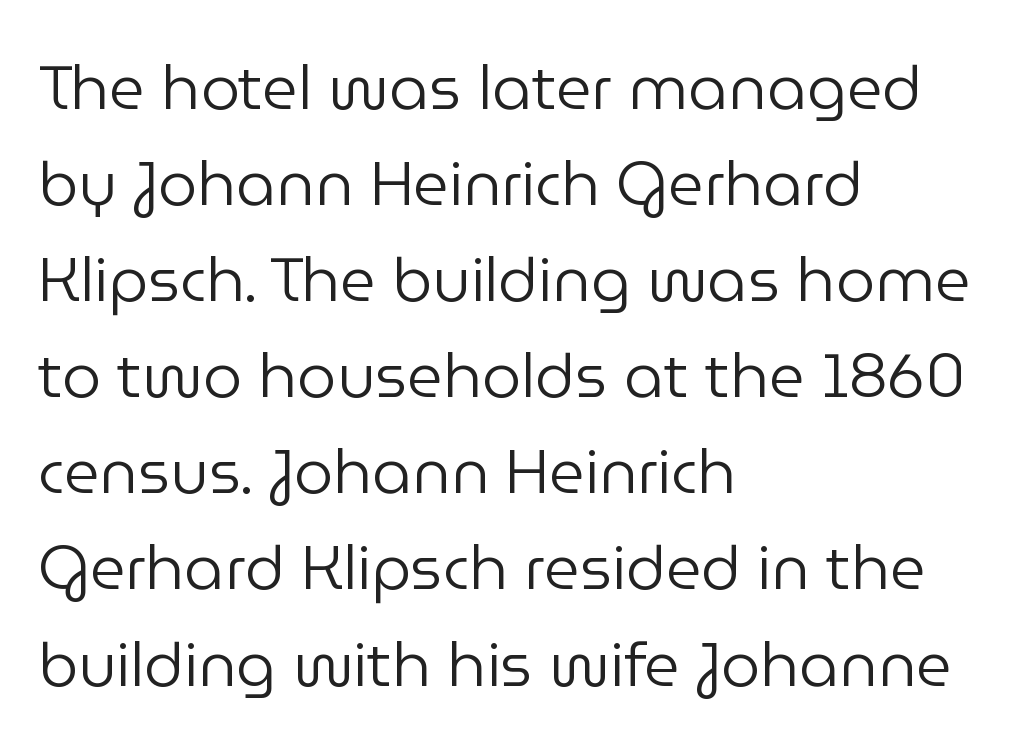
{"serif": "no", "italic": "no", "bold": "no", "weight": "regular", "width": "normal", "stroke_contrast": "low", "x_height": "medium", "monospaced": "no", "underline": "no", "align": "left", "line_spacing": "normal", "line_spacing_ratio": 1.55, "letter_spacing": "normal", "letter_spacing_em": 0.0, "glyph_px": 62}
